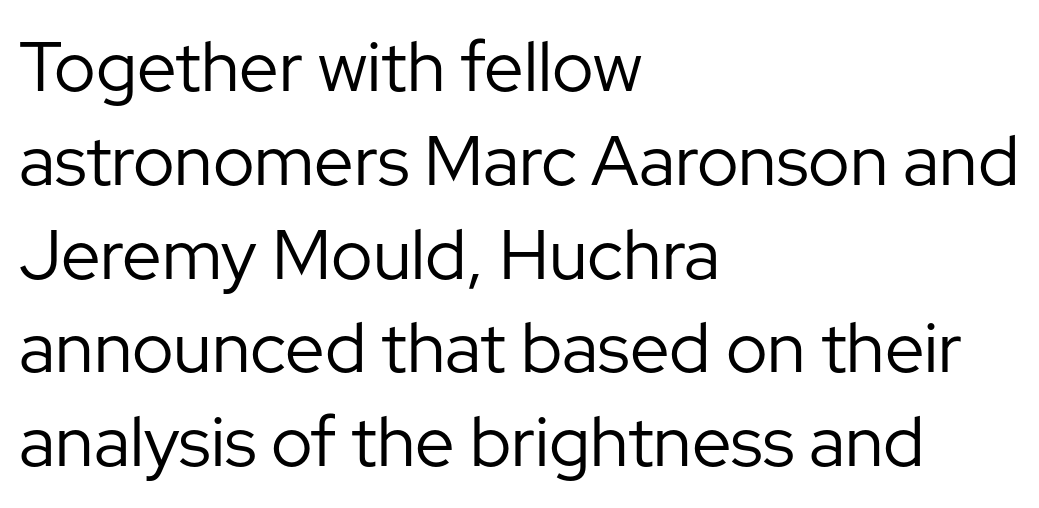
The letters stand upright; this is a roman face. Lines of text with bare space underneath. The letters advance in unequal steps, a hallmark of proportional type. Caption: face not bold, strokes unweighted.
